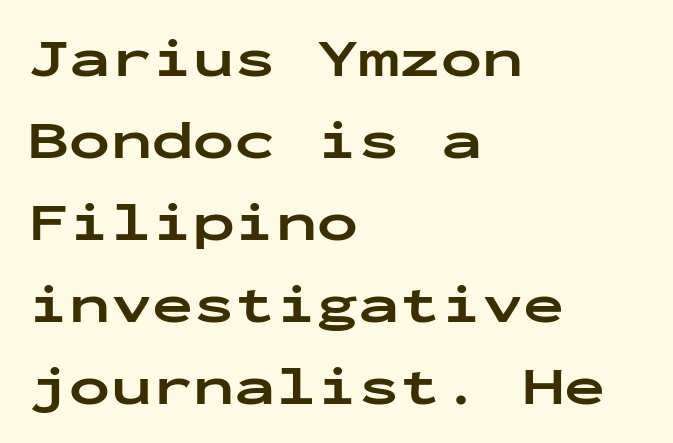
Typesetter's note: full bold, strokes at maximum text heaviness. Look at the bottom of the vertical strokes: they stop flat, with no serifs. Which margin do the lines hug? The left one — the right edge is uneven. Each word holds together tightly as a unit, with standard inter-letter gaps.
